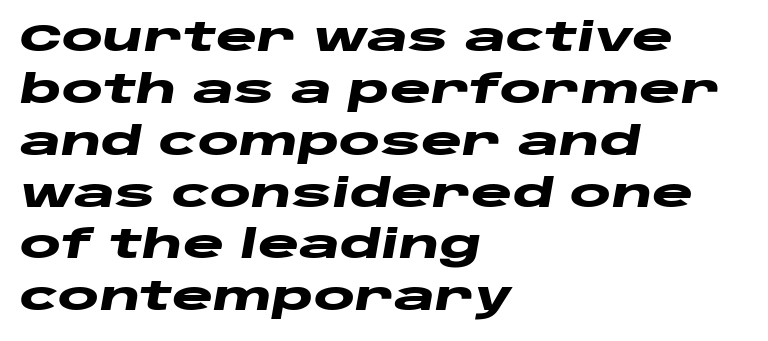
Q: Is the text bold? A: Yes.
Q: Is the text italic (slanted)? A: Yes, it leans right by about 10 degrees.
Q: Is the text underlined? A: No.
Q: How is the paragraph aligned? A: Left-aligned.
Q: Is the spacing between letters normal or unusually wide? A: Normal.
Q: Is the spacing between lines tight, normal or loose? A: Normal.
Q: Width (condensed, normal, or wide)? A: Wide.
Q: Stroke contrast? A: Low.
Q: x-height? A: Large.
Q: Monospaced? A: No.
